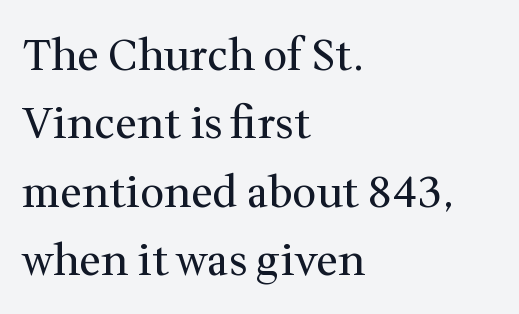
{"serif": "yes", "italic": "no", "bold": "no", "weight": "regular", "width": "normal", "stroke_contrast": "medium", "x_height": "medium", "monospaced": "no", "underline": "no", "align": "left", "line_spacing": "normal", "line_spacing_ratio": 1.59, "letter_spacing": "normal", "letter_spacing_em": 0.0, "glyph_px": 43}
